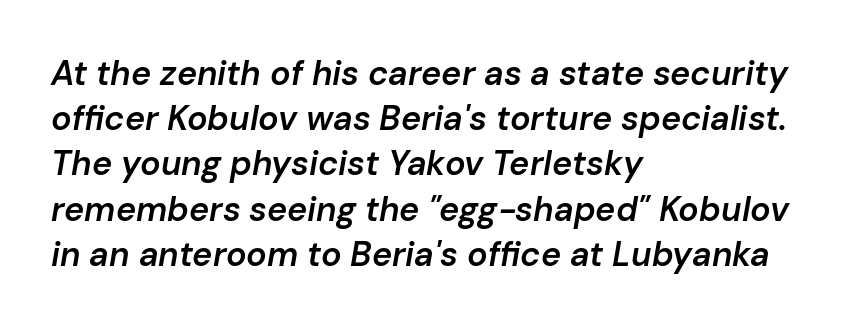
Q: Is the text bold? A: Semi-bold.
Q: Is the text italic (slanted)? A: Yes, it leans right by about 10 degrees.
Q: Is the text underlined? A: No.
Q: How is the paragraph aligned? A: Left-aligned.
Q: Is the spacing between letters normal or unusually wide? A: Normal.
Q: Is the spacing between lines tight, normal or loose? A: Normal.
Q: Width (condensed, normal, or wide)? A: Normal.
Q: Stroke contrast? A: Low.
Q: x-height? A: Medium.
Q: Monospaced? A: No.
